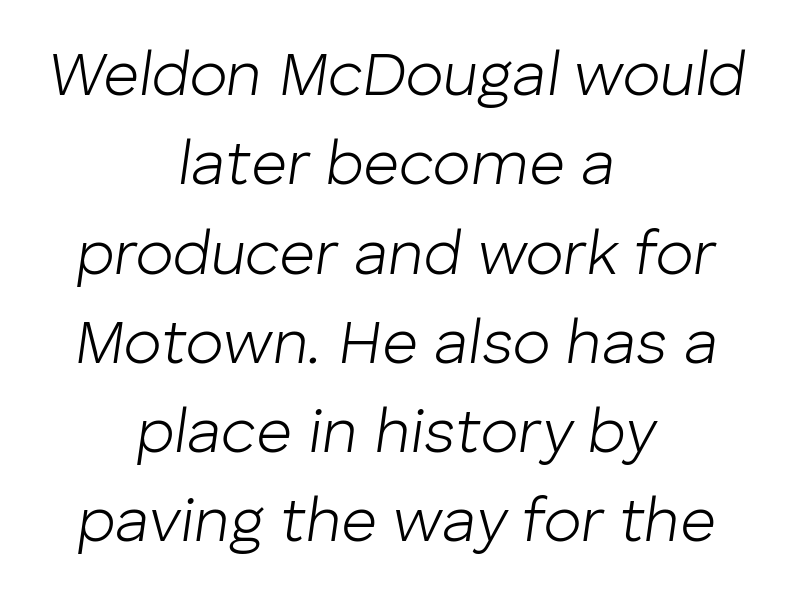
How would I describe the line gaps? Plain and ordinary. This sample has the flowing, uneven cadence of proportional lettering. The rag falls on both sides of this text block equally. The typography opts for an oblique posture over an upright one. Decoration check: the copy has no underline. A light-to-regular cut is what we see here.
